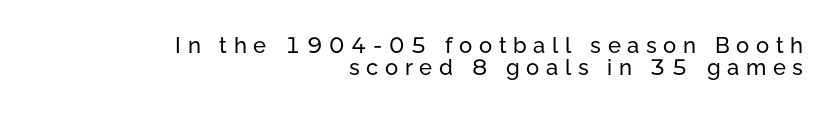
{"italic": "no", "underline": "no", "align": "right", "line_spacing": "tight", "line_spacing_ratio": 0.99, "letter_spacing": "wide", "letter_spacing_em": 0.3, "glyph_px": 22}
